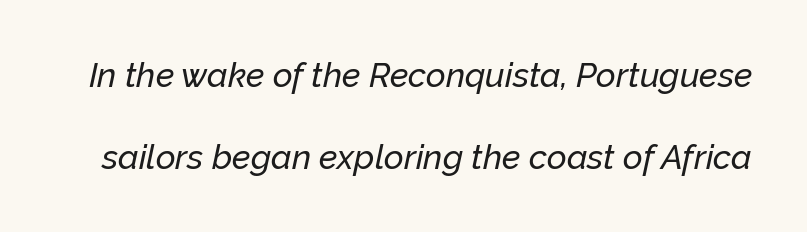
{"italic": "yes", "lean": "right", "slant_degrees": 12, "width": "normal", "stroke_contrast": "low", "x_height": "medium", "monospaced": "no", "underline": "no", "line_spacing": "loose", "line_spacing_ratio": 2.4, "letter_spacing": "normal", "letter_spacing_em": 0.0, "glyph_px": 34}
